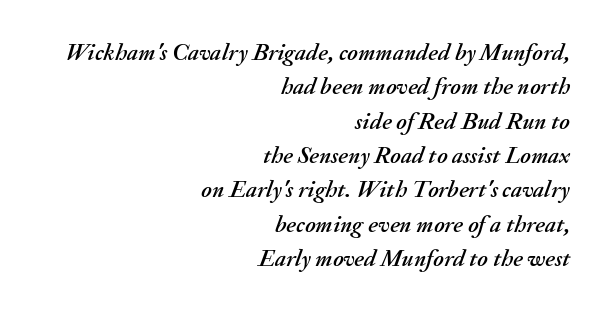
The font's italic variant was chosen for this text. You could call the tracking neutral — neither tight nor loose. Typeset ragged left — the right edge is the straight one. The passage shown is not underscored anywhere.
